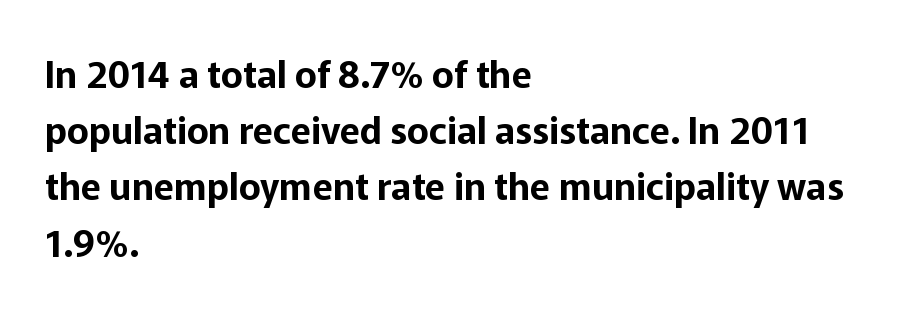
Tall strokes in this sample are plumb rather than angled. Every row of glyphs begins at an identical x-position on the left. Each letter keeps its own natural width here, so spacing adapts to shape. A typesetter would label this face a sans.
